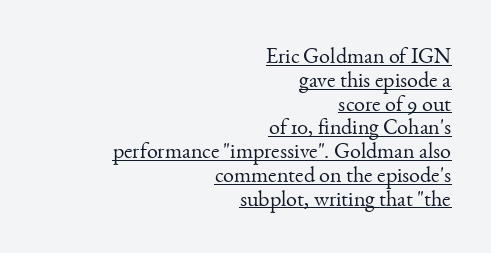
Q: Is the text bold? A: No.
Q: Is the text italic (slanted)? A: No, it is upright.
Q: Is the text underlined? A: Yes.
Q: How is the paragraph aligned? A: Right-aligned.
Q: Is the spacing between letters normal or unusually wide? A: Normal.
Q: Is the spacing between lines tight, normal or loose? A: Tight.
